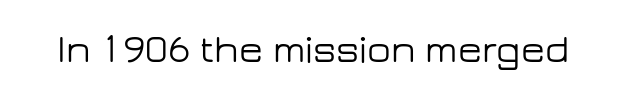
The image shows 39 px wide sans-serif type, upright; set normal letter spacing, not underlined; low stroke contrast and a medium x-height.
